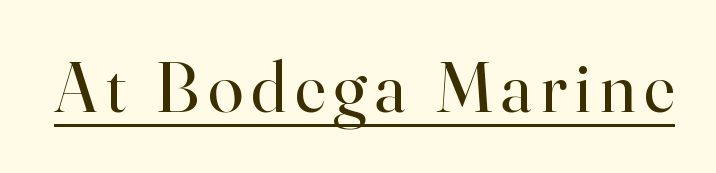
The image shows 71 px regular-weight serif type, upright; set underlined; high stroke contrast and a small x-height.
